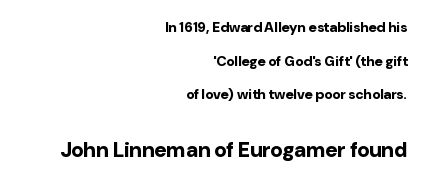
Q: Is the text bold? A: Yes.
Q: Is the text italic (slanted)? A: No, it is upright.
Q: Is the text underlined? A: No.
Q: How is the paragraph aligned? A: Right-aligned.
Q: Is the spacing between letters normal or unusually wide? A: Normal.
Q: Is the spacing between lines tight, normal or loose? A: Loose.
Q: Which block of text is set in a larger size, the first (top) or the second (bottom)? A: The second (bottom) one.
